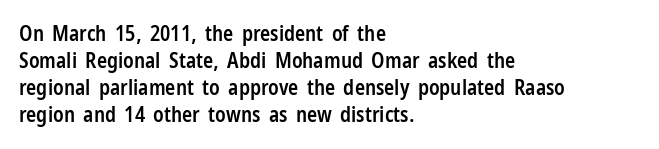
{"italic": "no", "bold": "semi", "underline": "no", "align": "left", "line_spacing": "normal", "line_spacing_ratio": 1.29, "letter_spacing": "normal", "letter_spacing_em": 0.0, "glyph_px": 21}
